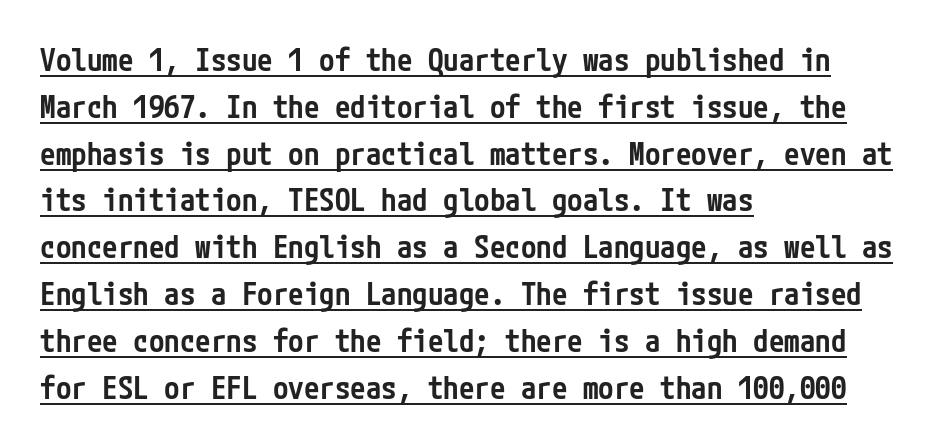
Q: Is the text bold? A: Semi-bold.
Q: Is the text italic (slanted)? A: No, it is upright.
Q: Is the typeface a serif or a sans-serif typeface? A: Sans-serif.
Q: Is the text underlined? A: Yes.
Q: How is the paragraph aligned? A: Left-aligned.
Q: Is the spacing between letters normal or unusually wide? A: Normal.
Q: Is the spacing between lines tight, normal or loose? A: Normal.
Q: Width (condensed, normal, or wide)? A: Condensed.
Q: Stroke contrast? A: Low.
Q: x-height? A: Medium.
